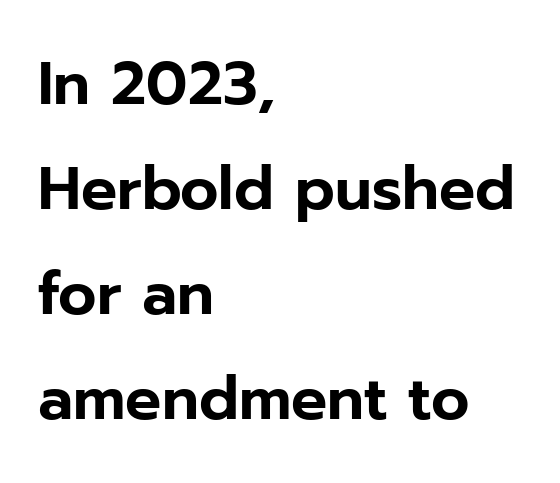
Tracking value appears to be zero — textbook default spacing. Ordinary non-slanted type is in use. The string is rendered with underlining switched off. This sample is left-justified, so line endings fall wherever the words run out. What kind of face is this? One without serifs — a sans.
